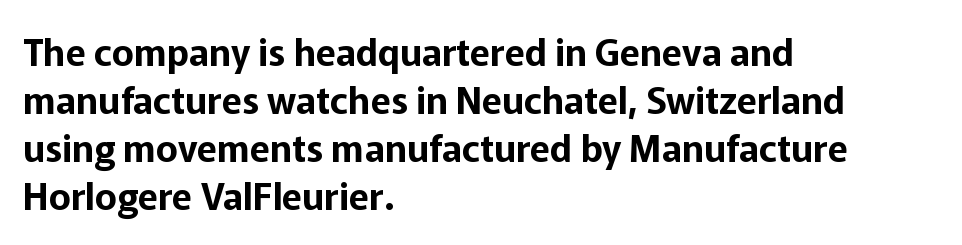
The leading is moderate, giving the passage an even texture. Look at the bottom of the vertical strokes: they stop flat, with no serifs. A roman cut, with each character standing at attention. Here the designer chose a conventional face with non-uniform glyph widths.
